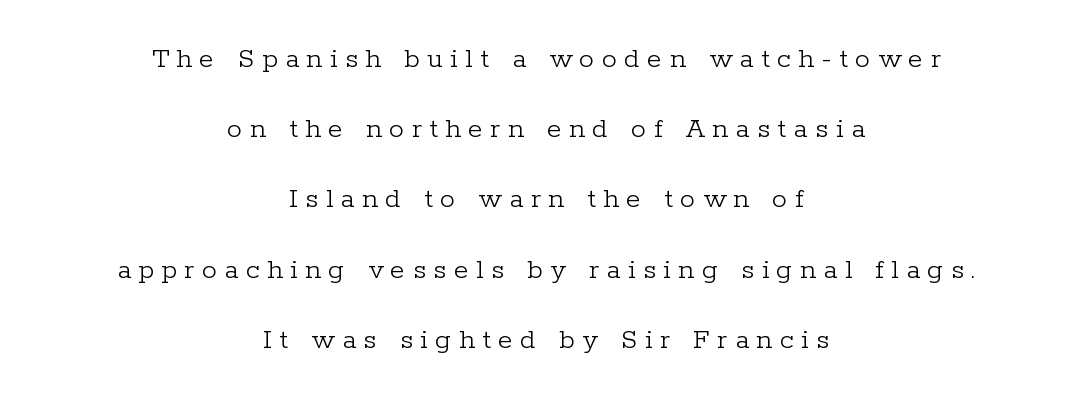
The face used here is rendered with a markedly widened letterfit. This reads as an unemphasized weight, regular at the heaviest. The letters advance in unequal steps, a hallmark of proportional type. Ascenders rise straight up at ninety degrees. The block of text is sparse from top to bottom, with ample space between rows.
